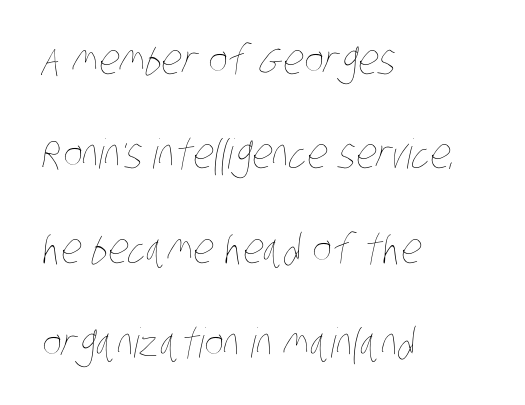
The image shows 41 px thin, condensed type; set left-aligned, loose line spacing (2.3x), normal letter spacing, not underlined; low stroke contrast and a large x-height.
